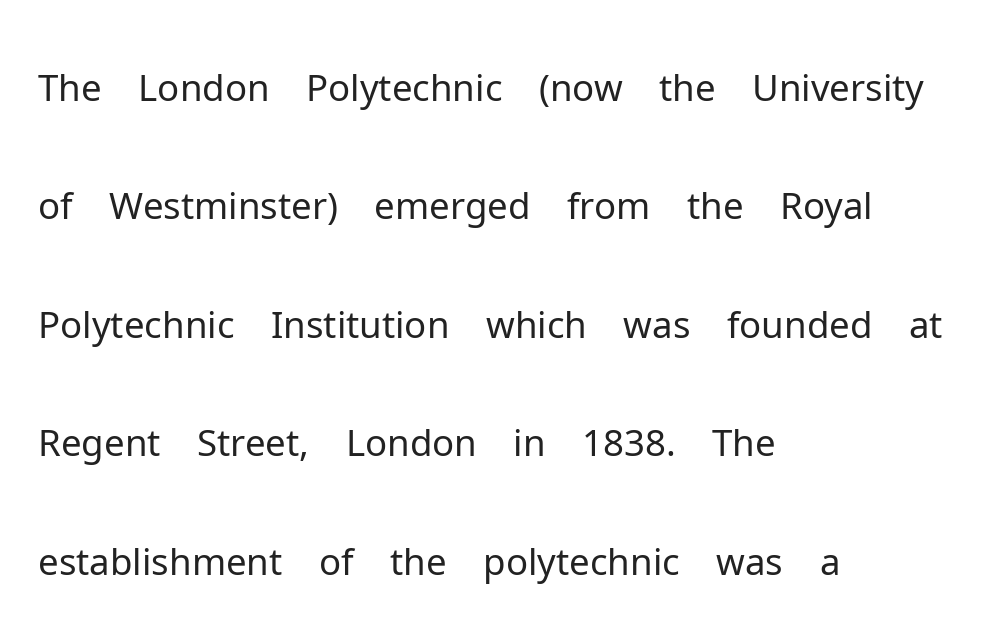
Q: Is the text bold? A: No.
Q: Is the text italic (slanted)? A: No, it is upright.
Q: Is the typeface a serif or a sans-serif typeface? A: Sans-serif.
Q: Is the text underlined? A: No.
Q: How is the paragraph aligned? A: Left-aligned.
Q: Is the spacing between letters normal or unusually wide? A: Normal.
Q: Is the spacing between lines tight, normal or loose? A: Normal.
Q: Width (condensed, normal, or wide)? A: Normal.
Q: Stroke contrast? A: Low.
Q: x-height? A: Medium.
Q: Monospaced? A: No.
